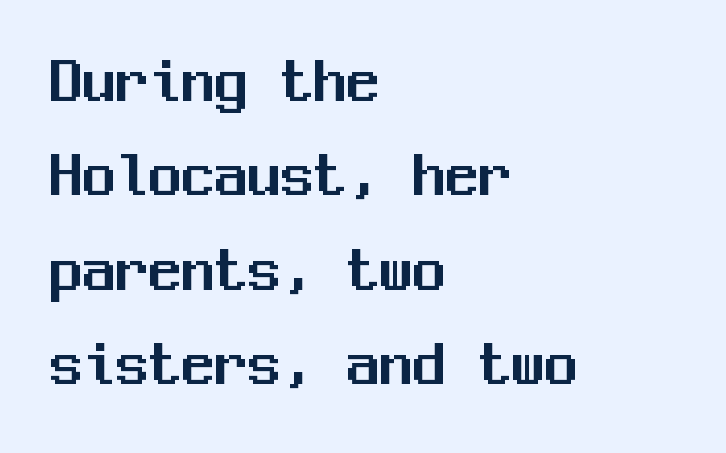
Q: Is the text italic (slanted)? A: No, it is upright.
Q: Is the typeface a serif or a sans-serif typeface? A: Sans-serif.
Q: Is the text underlined? A: No.
Q: How is the paragraph aligned? A: Left-aligned.
Q: Is the spacing between letters normal or unusually wide? A: Normal.
Q: Is the spacing between lines tight, normal or loose? A: Normal.
Q: Width (condensed, normal, or wide)? A: Normal.
Q: Stroke contrast? A: Medium.
Q: x-height? A: Medium.
Q: Monospaced? A: Yes.
